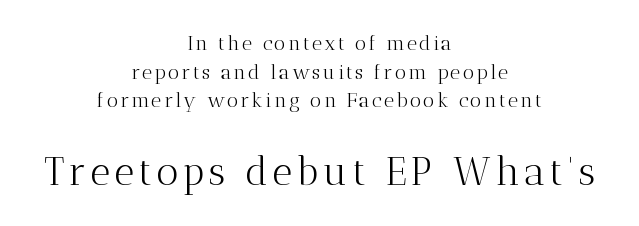
Q: Is the text bold? A: No.
Q: Is the text italic (slanted)? A: No, it is upright.
Q: Is the typeface a serif or a sans-serif typeface? A: Serif.
Q: Is the text underlined? A: No.
Q: How is the paragraph aligned? A: Centered.
Q: Is the spacing between lines tight, normal or loose? A: Normal.
Q: Which block of text is set in a larger size, the first (top) or the second (bottom)? A: The second (bottom) one.
Q: Width (condensed, normal, or wide)? A: Normal.
Q: Stroke contrast? A: Medium.
Q: x-height? A: Medium.
Q: Monospaced? A: No.
